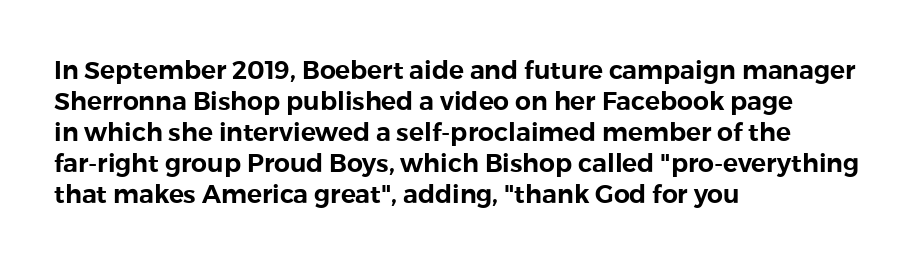
Q: Is the text italic (slanted)? A: No, it is upright.
Q: Is the text underlined? A: No.
Q: How is the paragraph aligned? A: Left-aligned.
Q: Is the spacing between letters normal or unusually wide? A: Normal.
